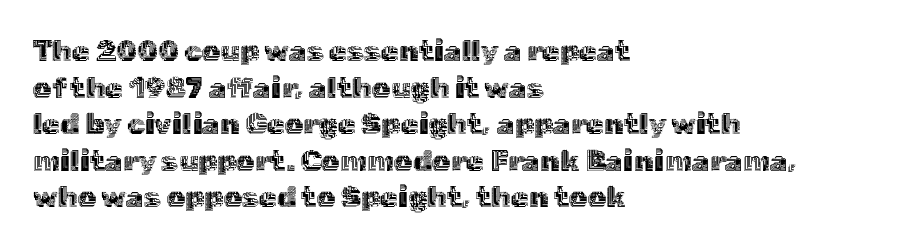
Q: Is the text italic (slanted)? A: No, it is upright.
Q: Is the text underlined? A: No.
Q: How is the paragraph aligned? A: Left-aligned.
Q: Is the spacing between letters normal or unusually wide? A: Normal.
Q: Is the spacing between lines tight, normal or loose? A: Normal.
Q: Width (condensed, normal, or wide)? A: Normal.
Q: x-height? A: Medium.
Q: Monospaced? A: No.
